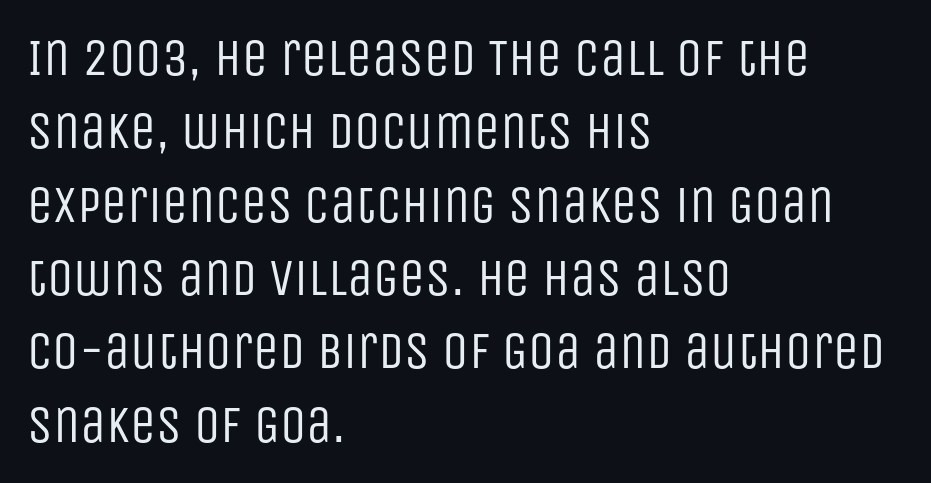
You could not count columns in this text — the font is proportionally spaced. The vertical gap from one line to the next is medium. Alignment: flush left. The type sits square on the baseline with zero lean.
